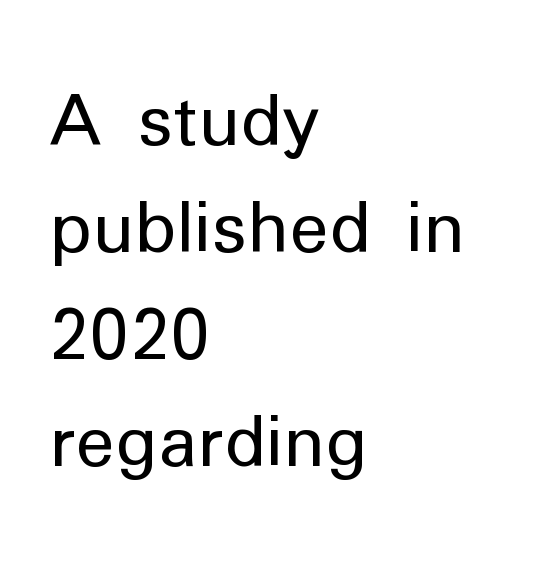
Regarding serifs, this sample does without them. Check under the words: just untouched page. Varying glyph widths throughout — classic text-font behaviour. A roman cut, with each character standing at attention. Nothing unusual about the tracking: characters are spaced as the font intends.
